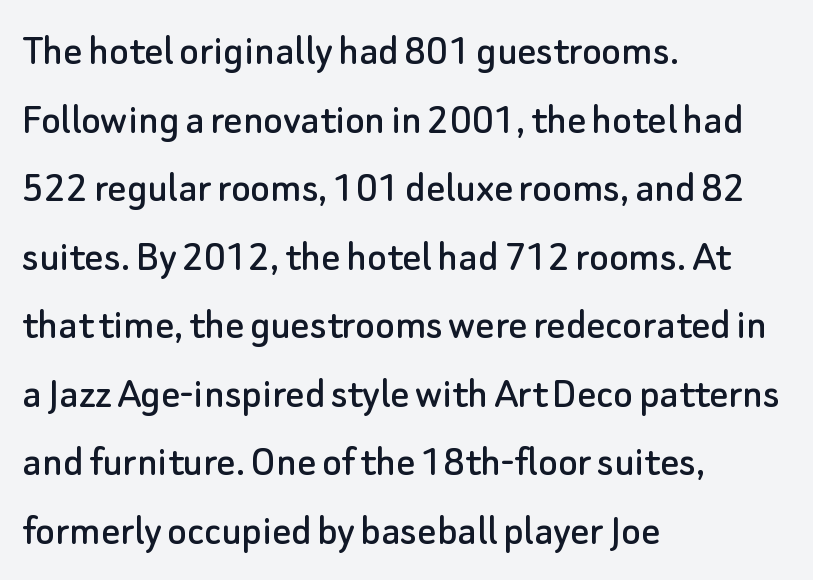
The image shows 46 px sans-serif type, upright; set left-aligned, normal line spacing (1.49x), normal letter spacing, not underlined; low stroke contrast and a small x-height.
